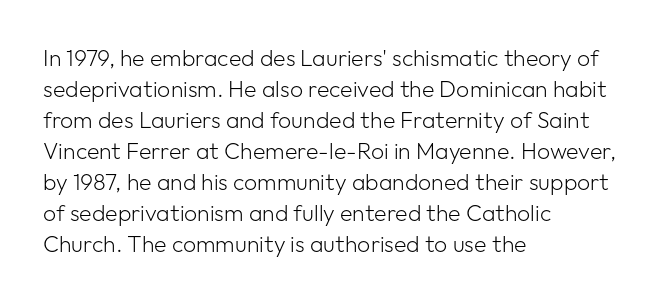
{"italic": "no", "bold": "no", "underline": "no", "align": "left", "line_spacing": "normal", "line_spacing_ratio": 1.35, "letter_spacing": "normal", "letter_spacing_em": 0.0, "glyph_px": 23}
